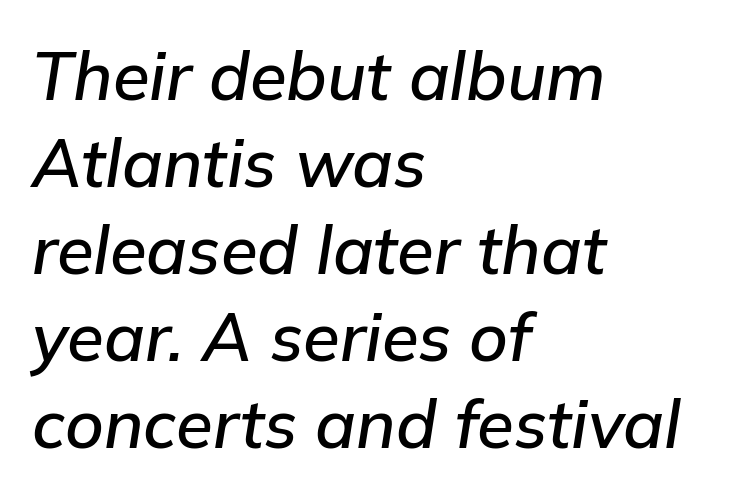
Is this a fixed-width face? No — the glyphs have proportional, varying widths. Words float on clear page, feet unadorned. Reading down the block, your eye returns to a fixed left position each line. Each new line begins a customary step beneath the previous one. The gaps between neighbouring characters are ordinary and unremarkable.
